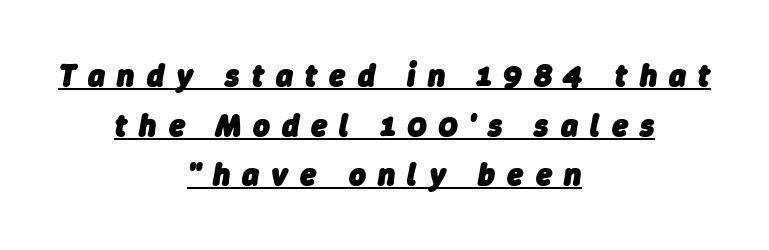
The image shows 32 px heavy type, italic (leaning right); set centered, normal line spacing (1.55x), unusually wide letter spacing (+0.38 em), underlined; low stroke contrast and a medium x-height.
